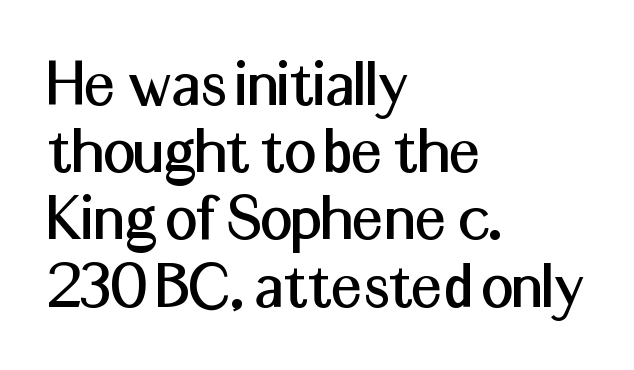
{"serif": "no", "italic": "no", "width": "normal", "stroke_contrast": "medium", "x_height": "medium", "monospaced": "no", "underline": "no", "align": "left", "line_spacing": "tight", "line_spacing_ratio": 0.96, "letter_spacing": "normal", "letter_spacing_em": 0.0, "glyph_px": 70}
